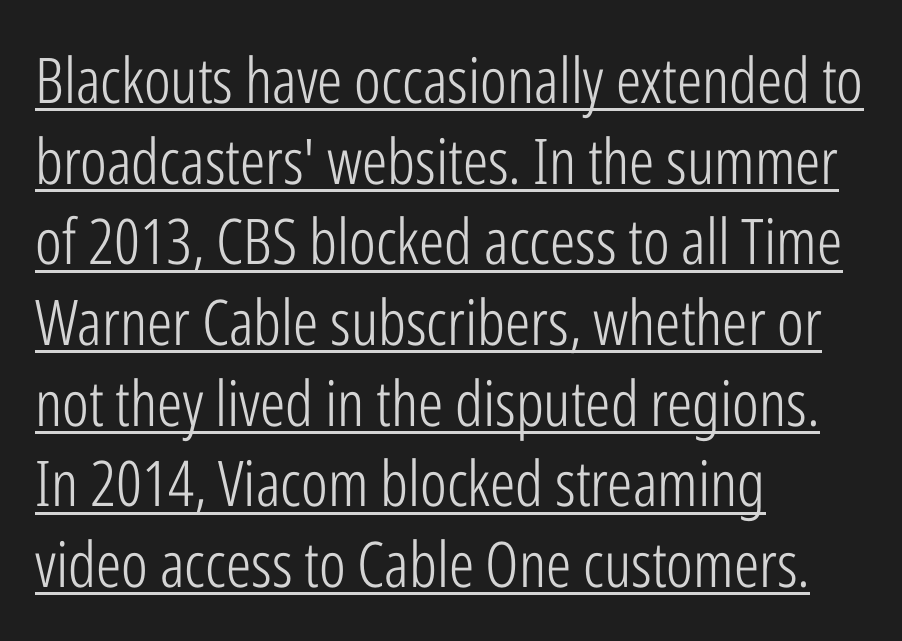
Q: Is the text bold? A: No.
Q: Is the text italic (slanted)? A: No, it is upright.
Q: Is the typeface a serif or a sans-serif typeface? A: Sans-serif.
Q: Is the text underlined? A: Yes.
Q: How is the paragraph aligned? A: Left-aligned.
Q: Is the spacing between letters normal or unusually wide? A: Normal.
Q: Is the spacing between lines tight, normal or loose? A: Normal.
Q: Width (condensed, normal, or wide)? A: Condensed.
Q: Stroke contrast? A: Low.
Q: x-height? A: Medium.
Q: Monospaced? A: No.
